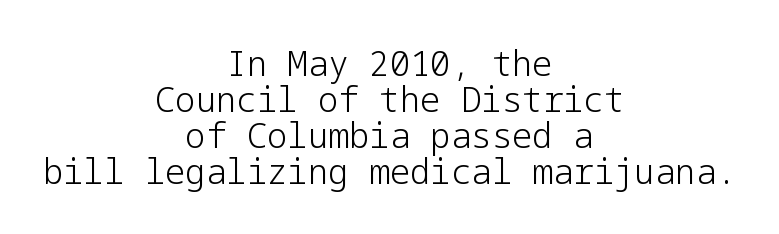
{"serif": "no", "italic": "no", "bold": "no", "weight": "light", "width": "normal", "stroke_contrast": "low", "x_height": "medium", "underline": "no", "align": "center", "line_spacing": "tight", "line_spacing_ratio": 1.06, "letter_spacing": "normal", "letter_spacing_em": 0.0, "glyph_px": 34}
